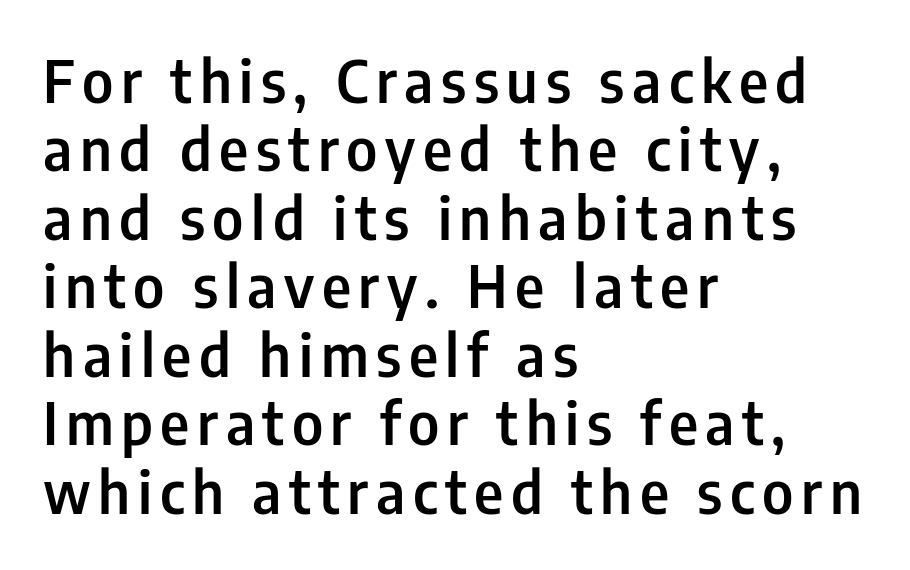
Each glyph is drawn with semibold strokes, heavier than normal yet not fully bold. This sample uses an upright cut, with every glyph sitting square on the baseline. Typographically, this falls in the sans-serif category. Typeset ragged right — the left edge is the straight one.
